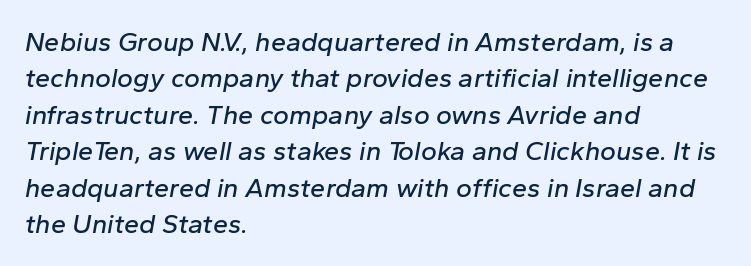
The rows are spaced the way most documents space them. An italicized treatment has been applied to the whole sample. Alignment: flush left. Bare-footed words on every line. Characters follow at the spacing the type designer built in.
